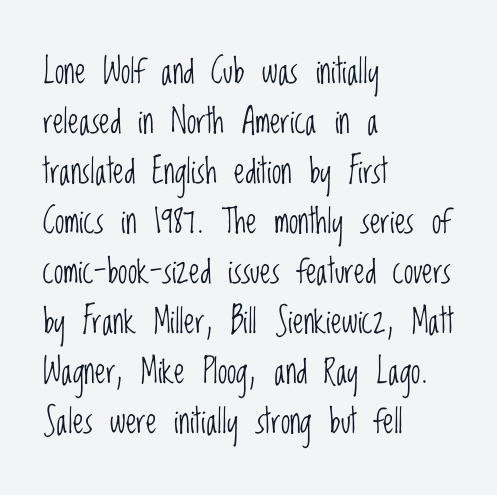
{"serif": "no", "italic": "no", "bold": "no", "weight": "light", "width": "condensed", "stroke_contrast": "low", "x_height": "large", "monospaced": "no", "underline": "no", "align": "left", "line_spacing": "normal", "line_spacing_ratio": 1.47, "letter_spacing": "normal", "letter_spacing_em": 0.0, "glyph_px": 34}
